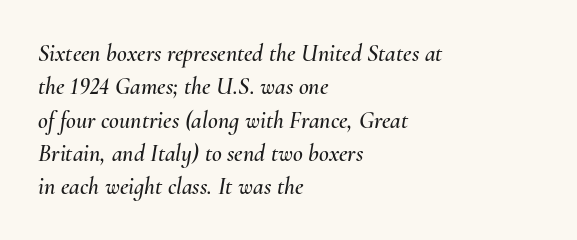
{"italic": "yes", "lean": "right", "slant_degrees": 10, "underline": "no", "align": "left", "line_spacing": "normal", "line_spacing_ratio": 1.39, "letter_spacing": "normal", "letter_spacing_em": 0.0, "glyph_px": 24}
